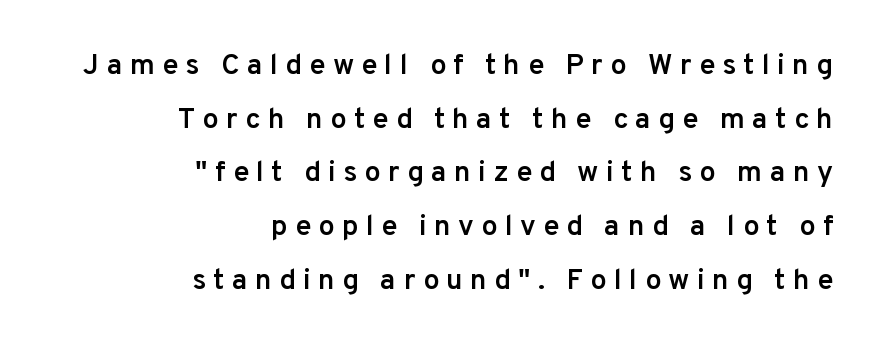
{"serif": "no", "italic": "no", "bold": "semi", "weight": "semibold", "width": "normal", "stroke_contrast": "low", "x_height": "medium", "monospaced": "no", "underline": "no", "align": "right", "line_spacing_ratio": 1.85, "letter_spacing": "wide", "letter_spacing_em": 0.25, "glyph_px": 29}
